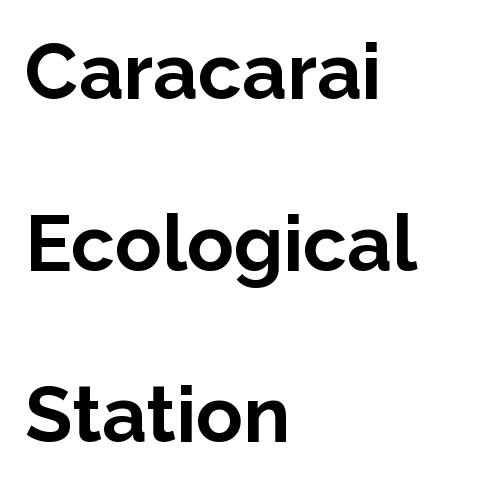
The image shows 78 px bold sans-serif type, upright; set left-aligned, loose line spacing (2.2x), normal letter spacing, not underlined; low stroke contrast and a medium x-height.
